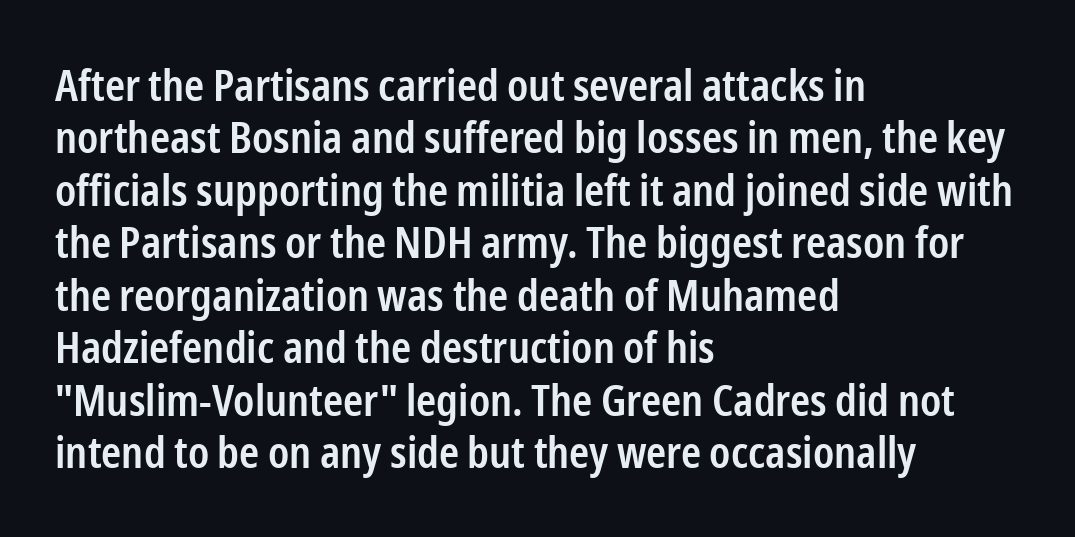
Q: Is the text bold? A: Semi-bold.
Q: Is the text italic (slanted)? A: No, it is upright.
Q: Is the typeface a serif or a sans-serif typeface? A: Sans-serif.
Q: Is the text underlined? A: No.
Q: How is the paragraph aligned? A: Left-aligned.
Q: Is the spacing between letters normal or unusually wide? A: Normal.
Q: Width (condensed, normal, or wide)? A: Condensed.
Q: Stroke contrast? A: Low.
Q: x-height? A: Medium.
Q: Monospaced? A: No.
